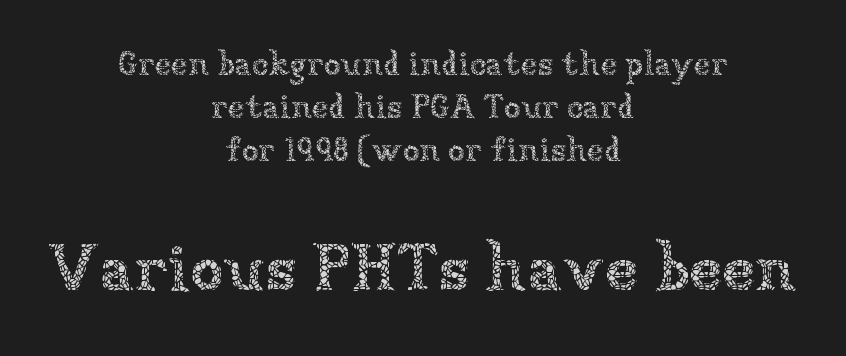
Q: Is the text bold? A: No.
Q: Is the text italic (slanted)? A: No, it is upright.
Q: Is the text underlined? A: No.
Q: How is the paragraph aligned? A: Centered.
Q: Is the spacing between letters normal or unusually wide? A: Normal.
Q: Is the spacing between lines tight, normal or loose? A: Normal.
Q: Which block of text is set in a larger size, the first (top) or the second (bottom)? A: The second (bottom) one.
Q: Width (condensed, normal, or wide)? A: Normal.
Q: Stroke contrast? A: Low.
Q: x-height? A: Medium.
Q: Monospaced? A: No.
